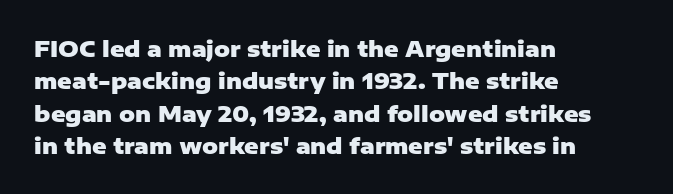
The image shows 22 px bold type, upright; set left-aligned, normal line spacing (1.47x), normal letter spacing, not underlined.
